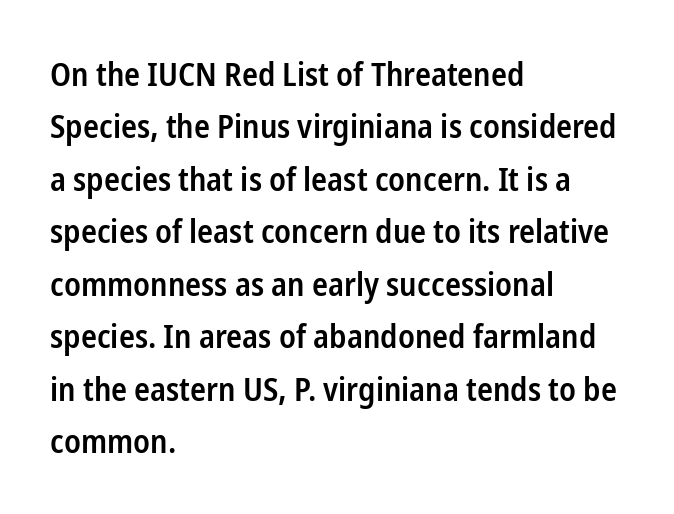
Q: Is the text bold? A: Semi-bold.
Q: Is the text italic (slanted)? A: No, it is upright.
Q: Is the typeface a serif or a sans-serif typeface? A: Sans-serif.
Q: Is the text underlined? A: No.
Q: How is the paragraph aligned? A: Left-aligned.
Q: Is the spacing between letters normal or unusually wide? A: Normal.
Q: Is the spacing between lines tight, normal or loose? A: Normal.
Q: Width (condensed, normal, or wide)? A: Condensed.
Q: Stroke contrast? A: Low.
Q: x-height? A: Medium.
Q: Monospaced? A: No.
